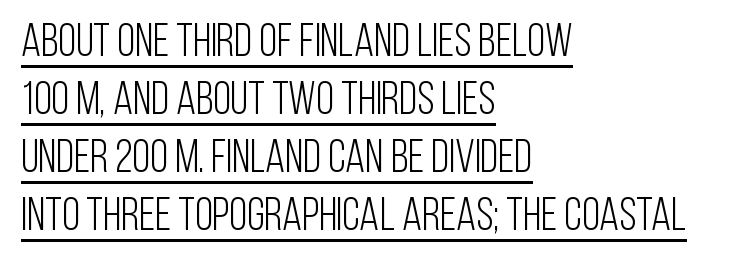
{"serif": "no", "italic": "no", "bold": "no", "weight": "light", "width": "condensed", "stroke_contrast": "low", "x_height": "large", "monospaced": "no", "underline": "yes", "align": "left", "line_spacing": "normal", "line_spacing_ratio": 1.26, "letter_spacing": "normal", "letter_spacing_em": 0.0, "glyph_px": 46}
